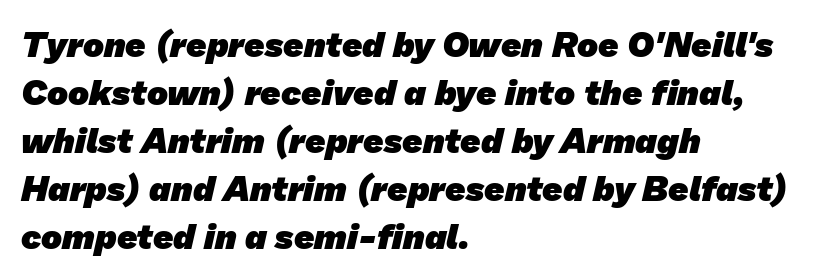
{"serif": "no", "bold": "yes", "weight": "heavy", "width": "normal", "stroke_contrast": "low", "x_height": "medium", "monospaced": "no", "underline": "no", "align": "left", "line_spacing": "normal", "line_spacing_ratio": 1.37, "letter_spacing": "normal", "letter_spacing_em": 0.0, "glyph_px": 35}
